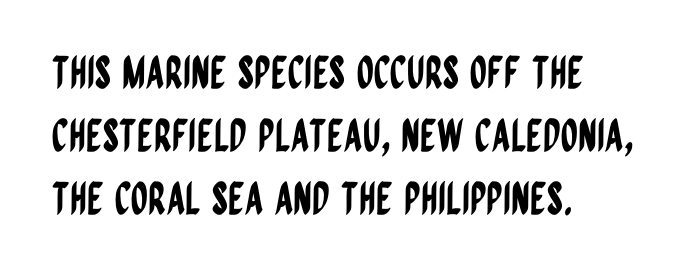
Nobody drew a line under any word here. I'd call this a sans setting — the letters go barefoot. If you measured baseline to baseline, you'd find a middling distance. Here the designer chose a conventional face with non-uniform glyph widths. The axis of the letterforms is exactly vertical. Tracking value appears to be zero — textbook default spacing.
